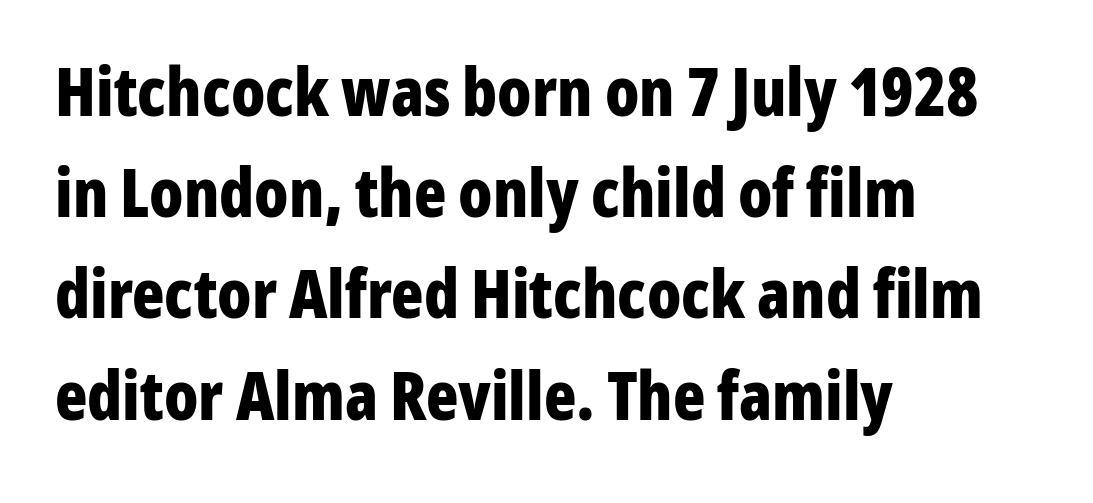
{"serif": "no", "italic": "no", "bold": "yes", "weight": "bold", "width": "condensed", "stroke_contrast": "low", "x_height": "medium", "monospaced": "no", "underline": "no", "align": "left", "line_spacing": "normal", "line_spacing_ratio": 1.51, "letter_spacing": "normal", "letter_spacing_em": 0.0, "glyph_px": 67}
